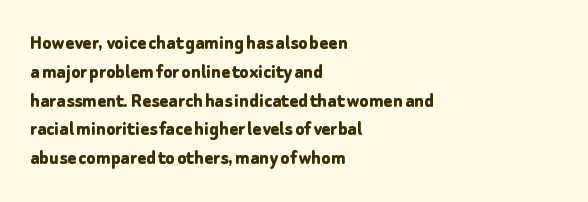
{"italic": "no", "bold": "yes", "underline": "no", "align": "left", "line_spacing": "normal", "line_spacing_ratio": 1.37, "letter_spacing": "normal", "letter_spacing_em": 0.0, "glyph_px": 21}
